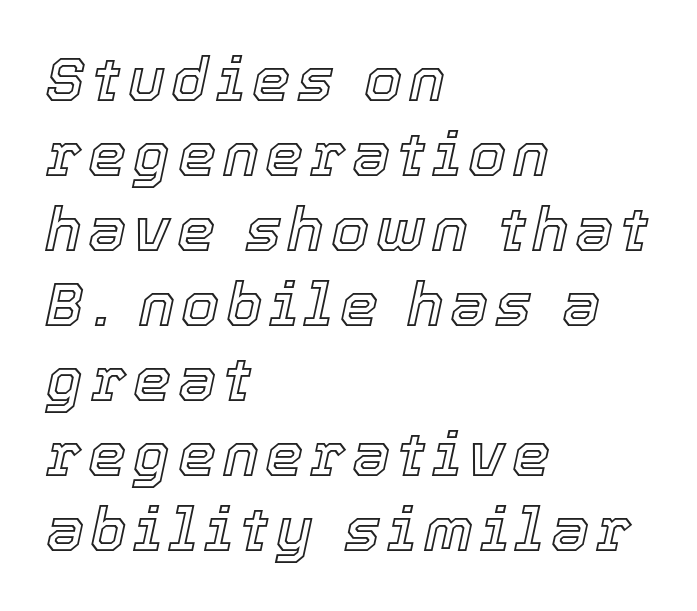
Each letter keeps its own natural width here, so spacing adapts to shape. Has an underline been added? It has not. This is oblique type, the kind used for emphasis or titles. Each line starts at the same left margin while the right side varies.
